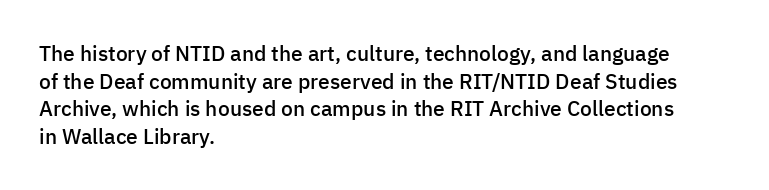
Q: Is the text bold? A: Semi-bold.
Q: Is the text italic (slanted)? A: No, it is upright.
Q: Is the text underlined? A: No.
Q: How is the paragraph aligned? A: Left-aligned.
Q: Is the spacing between letters normal or unusually wide? A: Normal.
Q: Is the spacing between lines tight, normal or loose? A: Normal.
